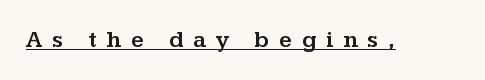
Q: Is the text italic (slanted)? A: No, it is upright.
Q: Is the text underlined? A: Yes.
Q: Is the spacing between letters normal or unusually wide? A: Unusually wide.
